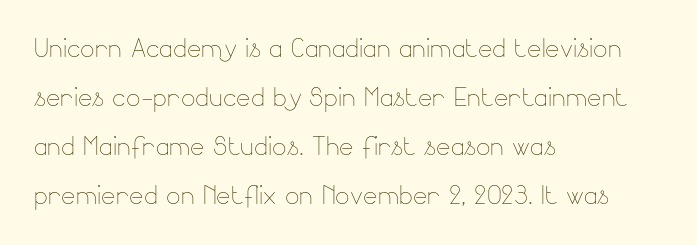
Q: Is the text bold? A: No.
Q: Is the text italic (slanted)? A: No, it is upright.
Q: Is the text underlined? A: No.
Q: How is the paragraph aligned? A: Left-aligned.
Q: Is the spacing between letters normal or unusually wide? A: Normal.
Q: Is the spacing between lines tight, normal or loose? A: Normal.
Q: Width (condensed, normal, or wide)? A: Normal.
Q: Stroke contrast? A: Low.
Q: x-height? A: Small.
Q: Monospaced? A: No.
